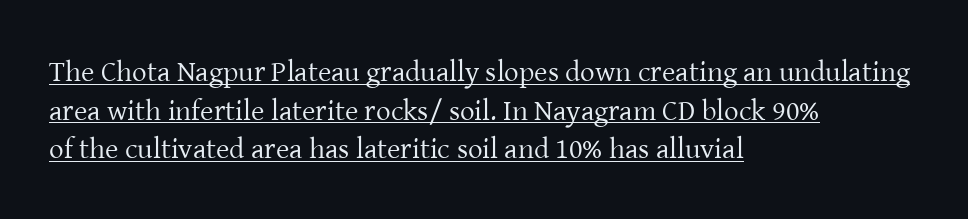
{"serif": "yes", "italic": "no", "bold": "no", "weight": "regular", "width": "normal", "stroke_contrast": "low", "x_height": "medium", "monospaced": "no", "underline": "yes", "align": "left", "line_spacing": "normal", "line_spacing_ratio": 1.33, "letter_spacing": "normal", "letter_spacing_em": 0.0, "glyph_px": 29}
